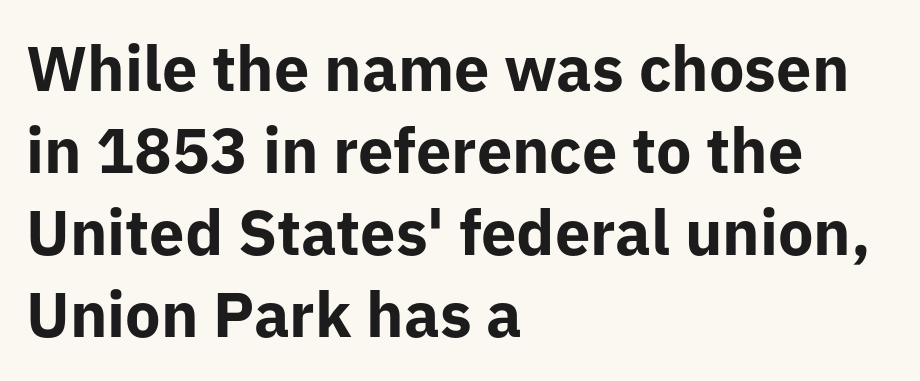
{"serif": "no", "italic": "no", "bold": "yes", "weight": "bold", "width": "normal", "stroke_contrast": "low", "x_height": "medium", "monospaced": "no", "underline": "no", "align": "left", "line_spacing": "normal", "line_spacing_ratio": 1.3, "letter_spacing": "normal", "letter_spacing_em": 0.0, "glyph_px": 63}
